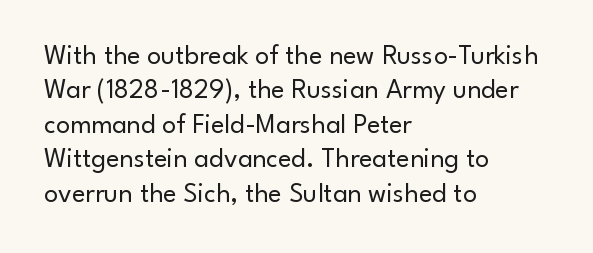
{"serif": "no", "italic": "no", "bold": "no", "weight": "regular", "width": "normal", "stroke_contrast": "low", "x_height": "small", "monospaced": "no", "underline": "no", "align": "left", "line_spacing_ratio": 1.23, "letter_spacing": "normal", "letter_spacing_em": 0.0, "glyph_px": 28}
